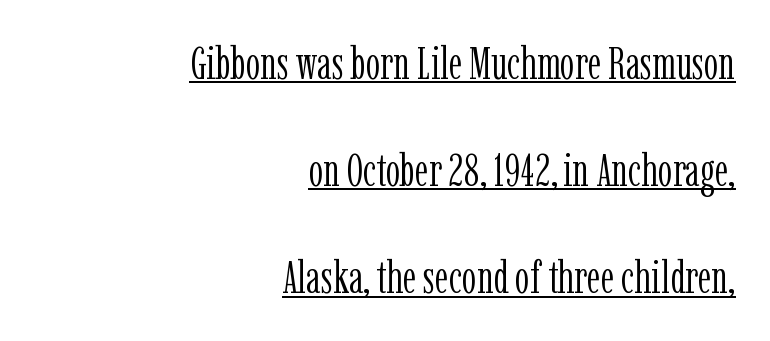
The characters are drawn with everyday or finer stroke widths. Short note: letters normally spaced. Students, observe the line beneath the letters — that is underlining. I'd call this a serif setting — the letters wear small feet.
